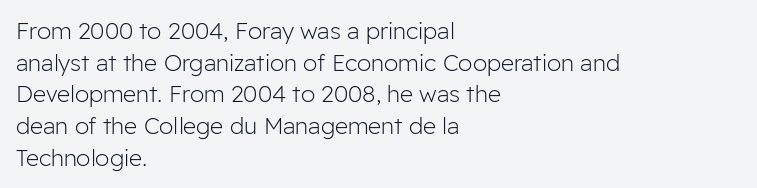
The image shows 23 px text type, upright; set left-aligned, normal line spacing (1.38x), normal letter spacing, not underlined.
